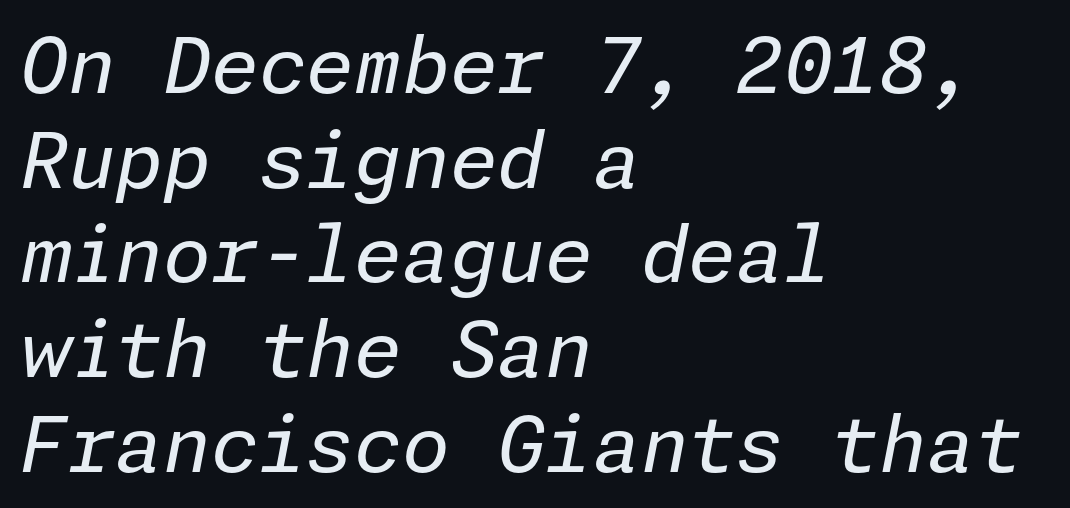
The image shows 77 px regular-weight type, italic (leaning right); set left-aligned, line spacing 1.23x, normal letter spacing, not underlined; low stroke contrast and a medium x-height.
